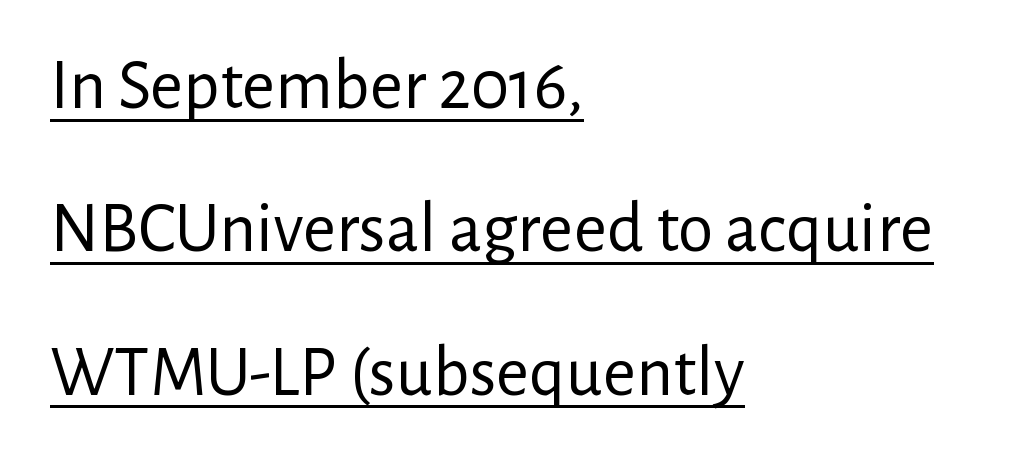
Q: Is the text bold? A: No.
Q: Is the text italic (slanted)? A: No, it is upright.
Q: Is the typeface a serif or a sans-serif typeface? A: Sans-serif.
Q: Is the text underlined? A: Yes.
Q: How is the paragraph aligned? A: Left-aligned.
Q: Is the spacing between letters normal or unusually wide? A: Normal.
Q: Is the spacing between lines tight, normal or loose? A: Loose.
Q: Width (condensed, normal, or wide)? A: Normal.
Q: Stroke contrast? A: Low.
Q: x-height? A: Medium.
Q: Monospaced? A: No.
